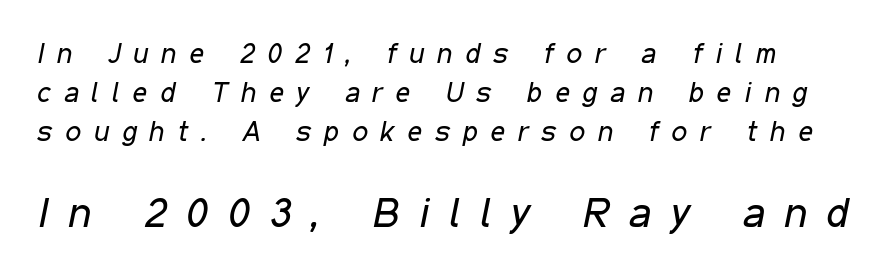
Emphasis-style slanted type is in use. The rendering uses natural spacing where letterforms have individual widths. Visually the block forms a straight wall on the left and a jagged coastline on the right. The leading is moderate, giving the passage an even texture. Weight: regular or lighter. The face used here appears at its bigger size in the lower chunk.
